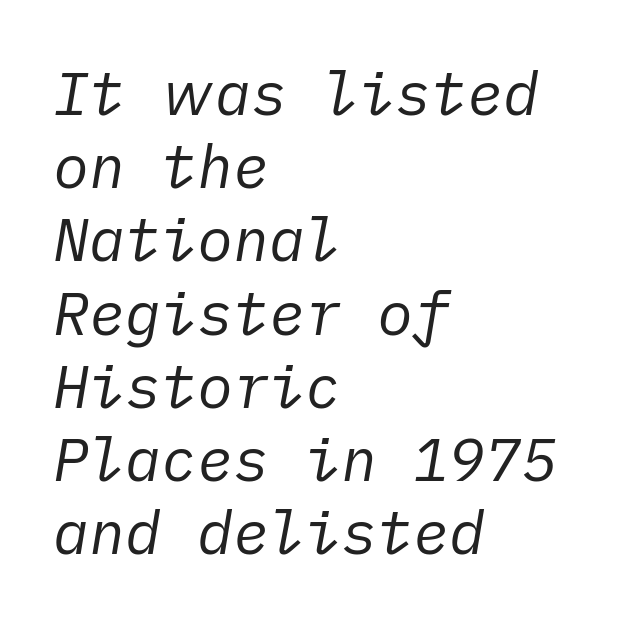
The image shows 60 px regular-weight type, italic (leaning right); set left-aligned, line spacing 1.22x, normal letter spacing, not underlined; low stroke contrast and a medium x-height.
